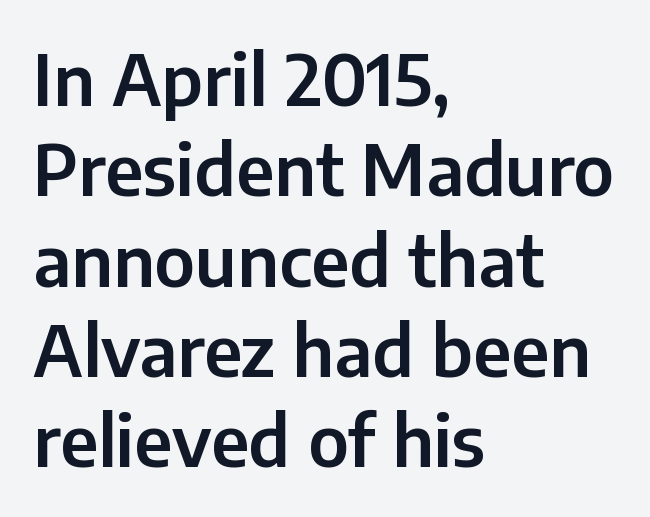
Q: Is the text italic (slanted)? A: No, it is upright.
Q: Is the typeface a serif or a sans-serif typeface? A: Sans-serif.
Q: Is the text underlined? A: No.
Q: How is the paragraph aligned? A: Left-aligned.
Q: Is the spacing between letters normal or unusually wide? A: Normal.
Q: Is the spacing between lines tight, normal or loose? A: Normal.
Q: Width (condensed, normal, or wide)? A: Normal.
Q: Stroke contrast? A: Low.
Q: x-height? A: Medium.
Q: Monospaced? A: No.
